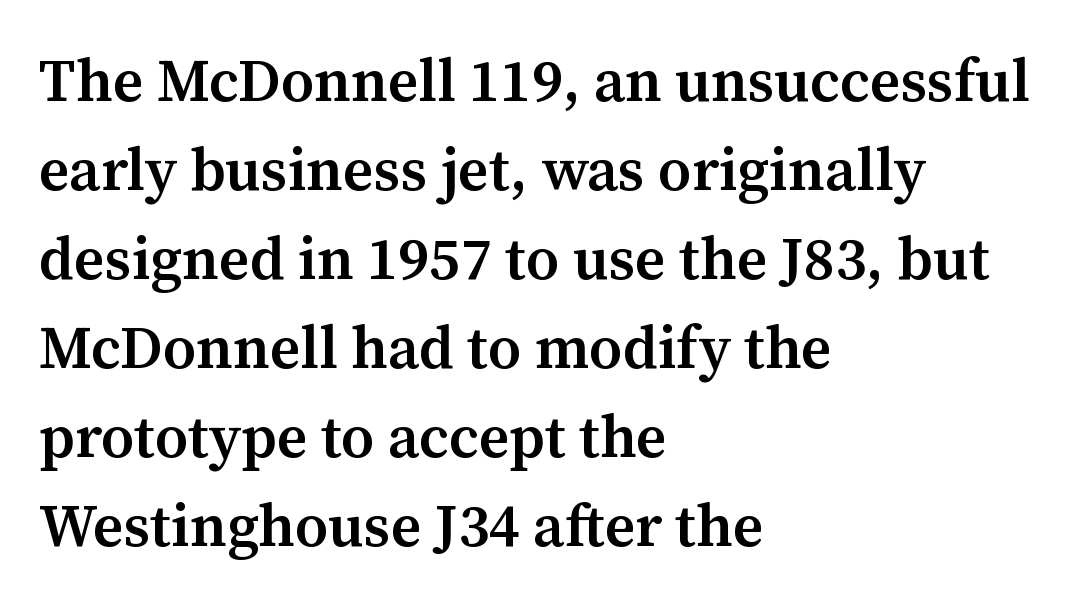
{"serif": "yes", "italic": "no", "bold": "semi", "weight": "semibold", "width": "normal", "stroke_contrast": "medium", "x_height": "medium", "monospaced": "no", "underline": "no", "align": "left", "line_spacing": "normal", "line_spacing_ratio": 1.51, "letter_spacing": "normal", "letter_spacing_em": 0.0, "glyph_px": 59}
